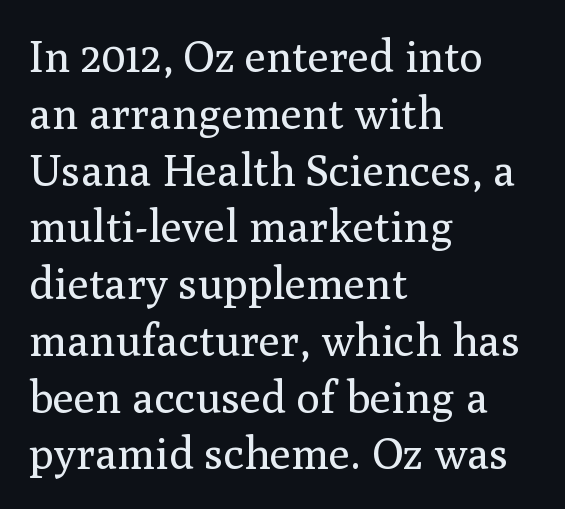
If you drew a line through each stem, it would be perfectly vertical. These lines stack with their left ends in a neat column. Looks like regular typesetting: each glyph gets only the width it needs. A typesetter would label this face a serif.
